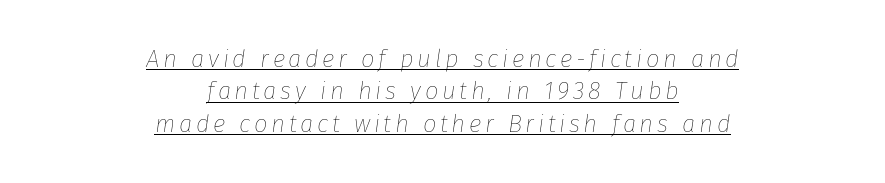
Q: Is the text bold? A: No.
Q: Is the text italic (slanted)? A: Yes, it leans right by about 8 degrees.
Q: Is the text underlined? A: Yes.
Q: How is the paragraph aligned? A: Centered.
Q: Is the spacing between lines tight, normal or loose? A: Normal.
